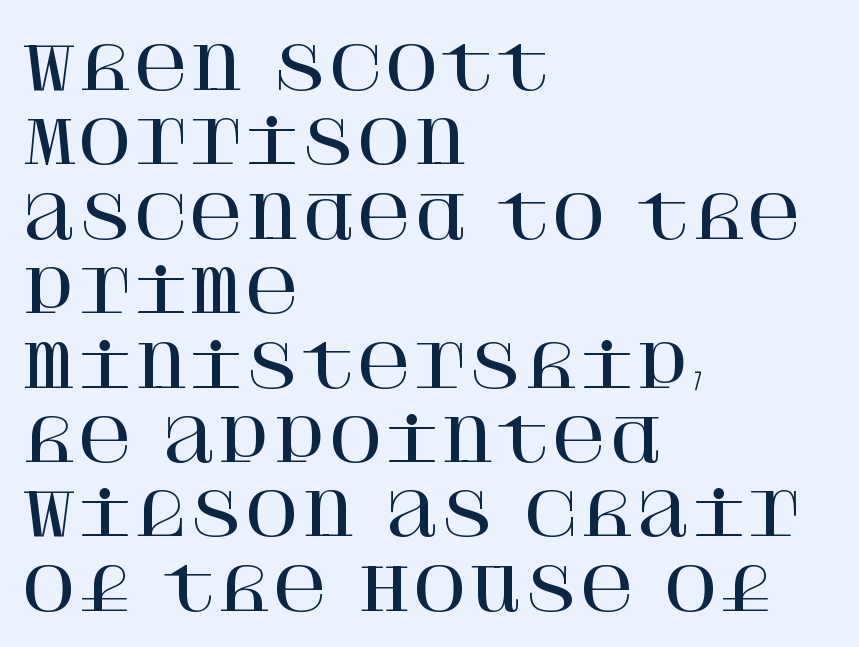
{"serif": "yes", "italic": "no", "width": "normal", "stroke_contrast": "high", "x_height": "large", "underline": "no", "align": "left", "line_spacing_ratio": 1.24, "letter_spacing": "normal", "letter_spacing_em": 0.0, "glyph_px": 60}
